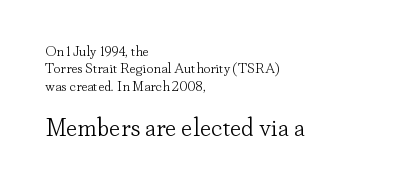
Q: Is the text bold? A: No.
Q: Is the text italic (slanted)? A: No, it is upright.
Q: Is the text underlined? A: No.
Q: How is the paragraph aligned? A: Left-aligned.
Q: Is the spacing between letters normal or unusually wide? A: Normal.
Q: Which block of text is set in a larger size, the first (top) or the second (bottom)? A: The second (bottom) one.
